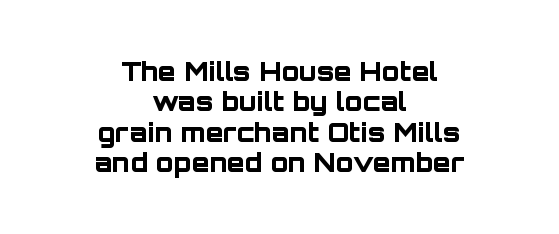
{"italic": "no", "bold": "yes", "underline": "no", "align": "center", "line_spacing_ratio": 1.17, "letter_spacing": "normal", "letter_spacing_em": 0.0, "glyph_px": 26}
